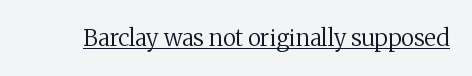
The image shows 23 px text type, upright; set normal letter spacing, underlined.
